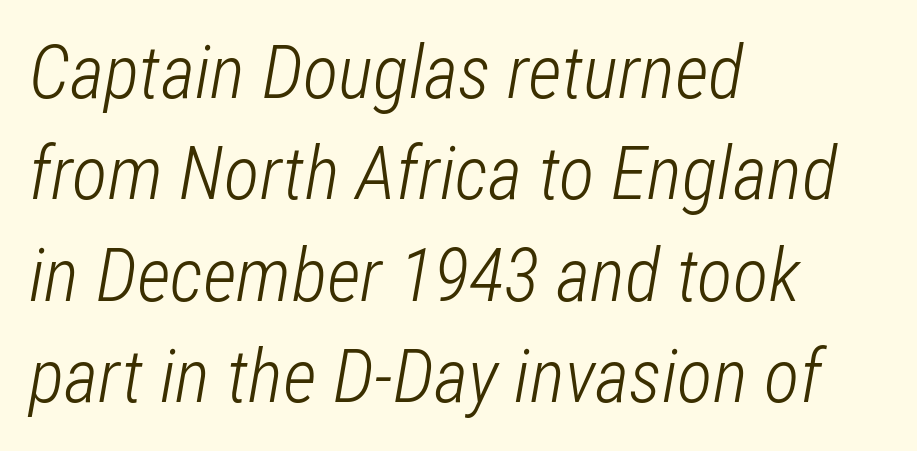
The image shows 74 px light, condensed type, italic (leaning right); set left-aligned, normal line spacing (1.37x), normal letter spacing, not underlined; low stroke contrast and a medium x-height.
